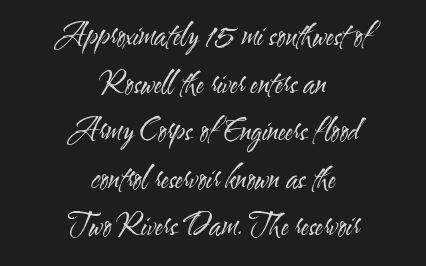
Bare-footed words on every line. Reading down the column, the eye jumps a familiar distance to each next line. Neither beginnings nor endings align; midpoints do. How are the letters spaced? Ordinarily, with no added tracking.
